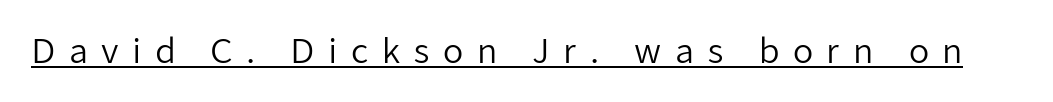
The image shows 33 px regular-weight sans-serif type, upright; set unusually wide letter spacing (+0.4 em), underlined; low stroke contrast and a medium x-height.
